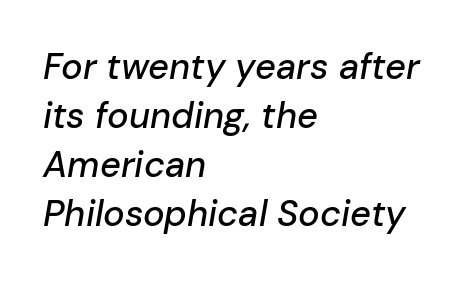
Q: Is the text italic (slanted)? A: Yes, it leans right by about 10 degrees.
Q: Is the text underlined? A: No.
Q: How is the paragraph aligned? A: Left-aligned.
Q: Is the spacing between letters normal or unusually wide? A: Normal.
Q: Is the spacing between lines tight, normal or loose? A: Normal.
Q: Width (condensed, normal, or wide)? A: Normal.
Q: Stroke contrast? A: Low.
Q: x-height? A: Medium.
Q: Monospaced? A: No.
